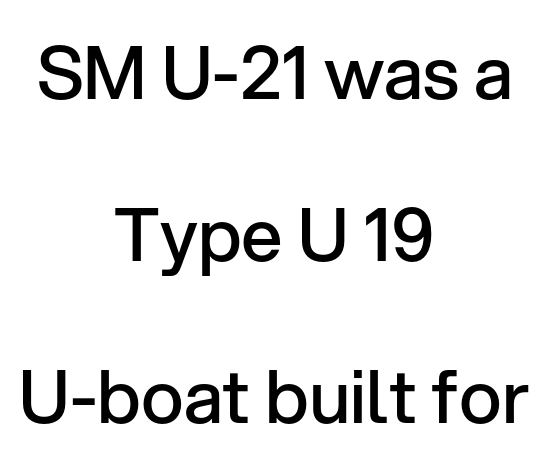
Q: Is the text bold? A: Semi-bold.
Q: Is the text italic (slanted)? A: No, it is upright.
Q: Is the typeface a serif or a sans-serif typeface? A: Sans-serif.
Q: Is the text underlined? A: No.
Q: How is the paragraph aligned? A: Centered.
Q: Is the spacing between letters normal or unusually wide? A: Normal.
Q: Is the spacing between lines tight, normal or loose? A: Loose.
Q: Width (condensed, normal, or wide)? A: Normal.
Q: Stroke contrast? A: Low.
Q: x-height? A: Medium.
Q: Monospaced? A: No.
